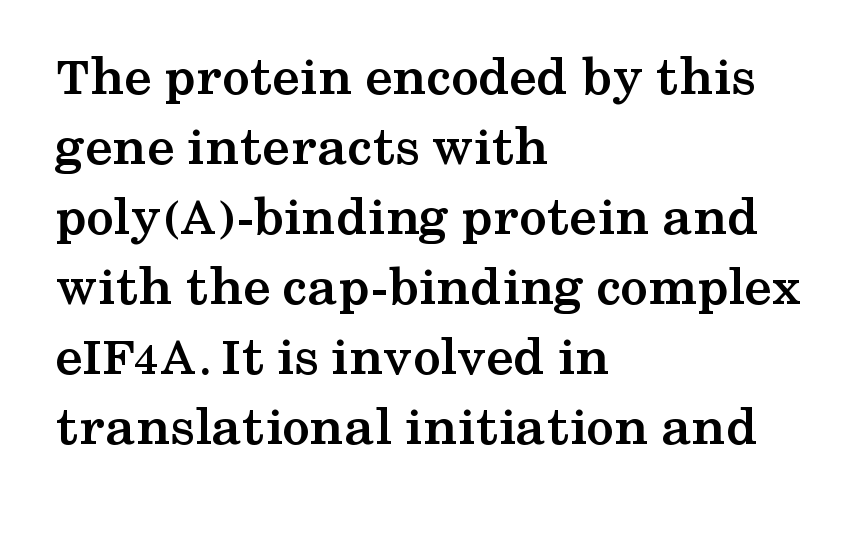
The image shows 56 px semibold, wide serif type, upright; set left-aligned, normal line spacing (1.25x), normal letter spacing, not underlined; medium stroke contrast and a medium x-height.
